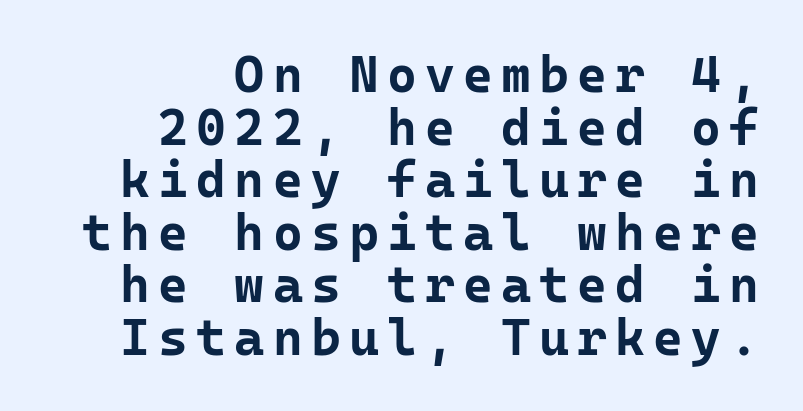
Q: Is the text bold? A: Yes.
Q: Is the text italic (slanted)? A: No, it is upright.
Q: Is the typeface a serif or a sans-serif typeface? A: Sans-serif.
Q: Is the text underlined? A: No.
Q: How is the paragraph aligned? A: Right-aligned.
Q: Is the spacing between lines tight, normal or loose? A: Tight.
Q: Width (condensed, normal, or wide)? A: Normal.
Q: Stroke contrast? A: Low.
Q: x-height? A: Medium.
Q: Monospaced? A: Yes.
